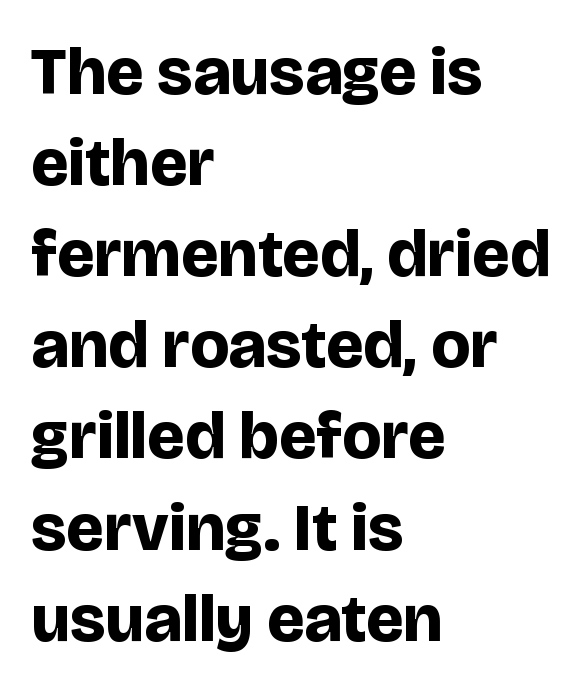
Q: Is the text bold? A: Yes.
Q: Is the text italic (slanted)? A: No, it is upright.
Q: Is the typeface a serif or a sans-serif typeface? A: Sans-serif.
Q: Is the text underlined? A: No.
Q: How is the paragraph aligned? A: Left-aligned.
Q: Is the spacing between letters normal or unusually wide? A: Normal.
Q: Is the spacing between lines tight, normal or loose? A: Normal.
Q: Width (condensed, normal, or wide)? A: Normal.
Q: Stroke contrast? A: Low.
Q: x-height? A: Large.
Q: Monospaced? A: No.
